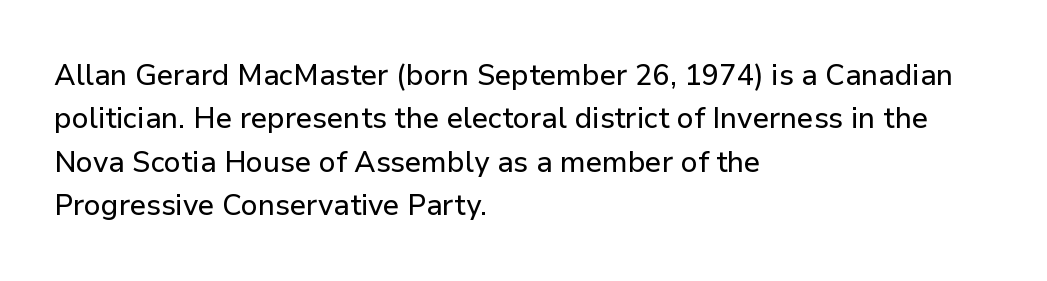
{"serif": "no", "italic": "no", "width": "normal", "stroke_contrast": "low", "x_height": "medium", "monospaced": "no", "underline": "no", "align": "left", "line_spacing": "normal", "line_spacing_ratio": 1.45, "letter_spacing": "normal", "letter_spacing_em": 0.0, "glyph_px": 30}
